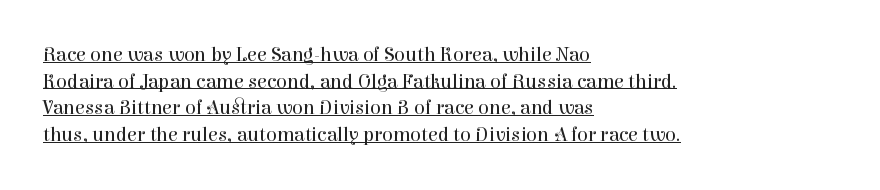
The image shows 20 px text type, upright; set left-aligned, normal line spacing (1.33x), normal letter spacing, underlined.
